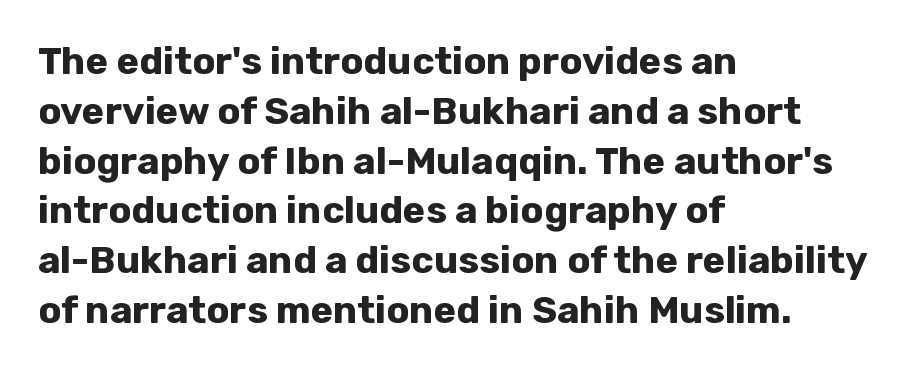
The image shows 38 px bold sans-serif type, upright; set left-aligned, normal line spacing (1.31x), normal letter spacing, not underlined; low stroke contrast and a medium x-height.
